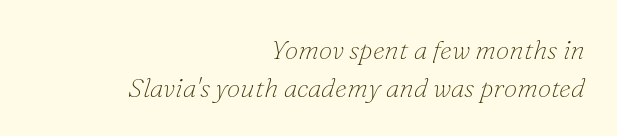
The font's italic variant was chosen for this text. This sample is right-justified, so line beginnings fall wherever the words allow. The designer left line spacing at the default. Counters stay open thanks to moderate or lighter strokes.
